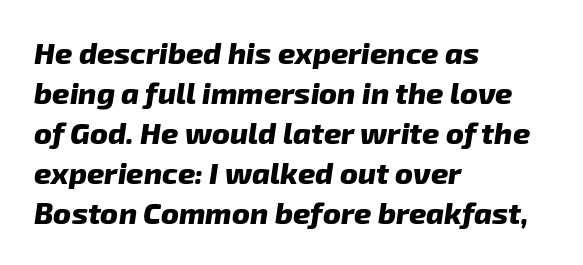
Q: Is the text bold? A: Yes.
Q: Is the text italic (slanted)? A: Yes, it leans right by about 8 degrees.
Q: Is the text underlined? A: No.
Q: How is the paragraph aligned? A: Left-aligned.
Q: Is the spacing between letters normal or unusually wide? A: Normal.
Q: Is the spacing between lines tight, normal or loose? A: Normal.
Q: Width (condensed, normal, or wide)? A: Normal.
Q: Stroke contrast? A: Low.
Q: x-height? A: Medium.
Q: Monospaced? A: No.
